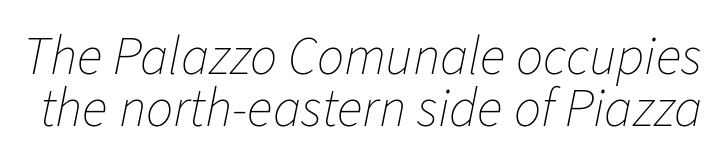
The image shows 54 px thin type, italic (leaning right); set tight line spacing (0.97x), normal letter spacing, not underlined; low stroke contrast and a medium x-height.
